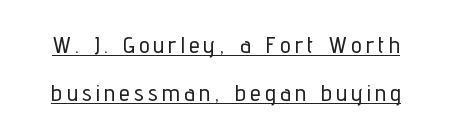
{"italic": "no", "underline": "yes", "line_spacing": "loose", "line_spacing_ratio": 1.99, "glyph_px": 24}
